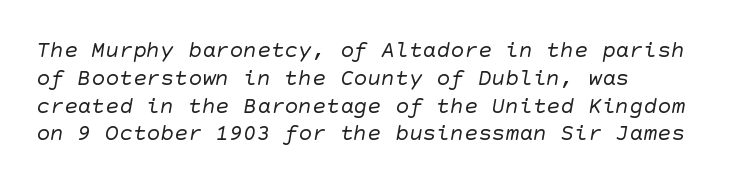
Quick note: underline off. Students, note that the glyphs here touch the page at normal intervals. Vertical stems look standard width or narrower in stroke. These lines are set flush left with a ragged right edge.
